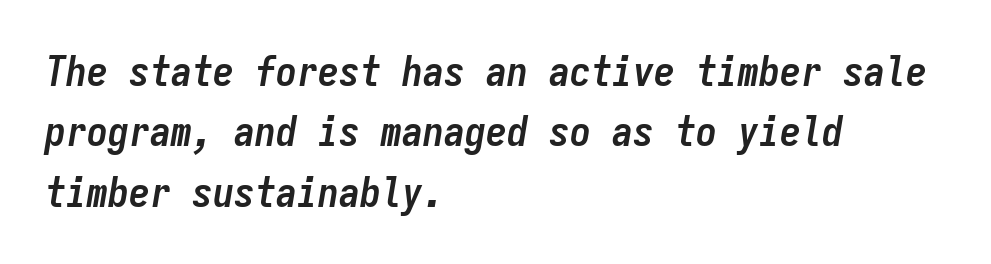
{"italic": "yes", "lean": "right", "slant_degrees": 9, "bold": "yes", "weight": "semibold", "width": "condensed", "stroke_contrast": "low", "x_height": "medium", "monospaced": "yes", "underline": "no", "align": "left", "line_spacing": "normal", "line_spacing_ratio": 1.44, "letter_spacing": "normal", "letter_spacing_em": 0.0, "glyph_px": 42}
